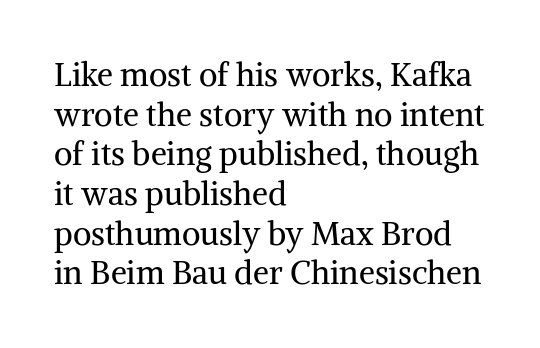
Q: Is the text bold? A: No.
Q: Is the text italic (slanted)? A: No, it is upright.
Q: Is the typeface a serif or a sans-serif typeface? A: Serif.
Q: Is the text underlined? A: No.
Q: How is the paragraph aligned? A: Left-aligned.
Q: Is the spacing between letters normal or unusually wide? A: Normal.
Q: Width (condensed, normal, or wide)? A: Normal.
Q: Stroke contrast? A: Medium.
Q: x-height? A: Medium.
Q: Monospaced? A: No.
